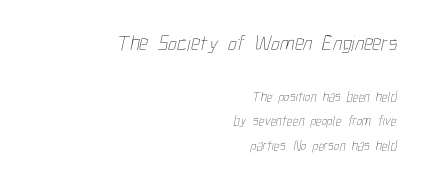
{"bold": "no", "underline": "no", "align": "right", "line_spacing_ratio": 1.77, "letter_spacing": "normal", "letter_spacing_em": 0.0, "larger_block": "first", "size_ratio": 1.57, "glyph_px": 22}
